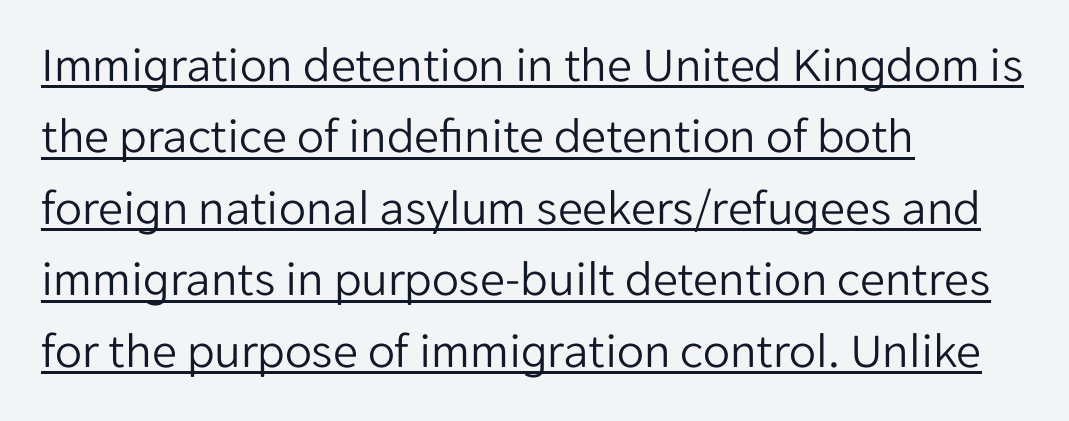
Q: Is the text bold? A: No.
Q: Is the text italic (slanted)? A: No, it is upright.
Q: Is the typeface a serif or a sans-serif typeface? A: Sans-serif.
Q: Is the text underlined? A: Yes.
Q: How is the paragraph aligned? A: Left-aligned.
Q: Is the spacing between letters normal or unusually wide? A: Normal.
Q: Is the spacing between lines tight, normal or loose? A: Normal.
Q: Width (condensed, normal, or wide)? A: Normal.
Q: Stroke contrast? A: Low.
Q: x-height? A: Medium.
Q: Monospaced? A: No.
